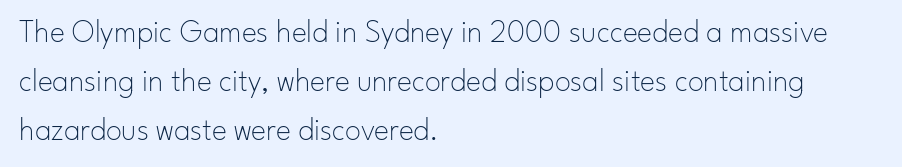
{"serif": "no", "italic": "no", "bold": "no", "weight": "thin", "width": "normal", "stroke_contrast": "low", "x_height": "small", "monospaced": "no", "underline": "no", "align": "left", "line_spacing": "normal", "line_spacing_ratio": 1.53, "letter_spacing": "normal", "letter_spacing_em": 0.0, "glyph_px": 32}
